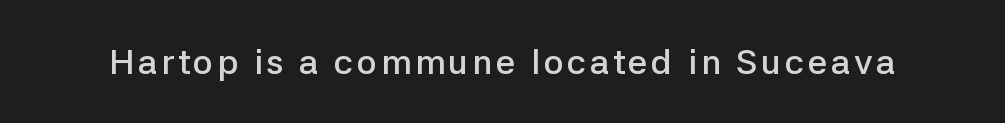
A fair bit of extra ink — the face is semibold, not bold. Is this a sans? Yes — the strokes have no serifs. Beneath every word, the page is bare. The letters advance in unequal steps, a hallmark of proportional type. If you drew a line through each stem, it would be perfectly vertical.
